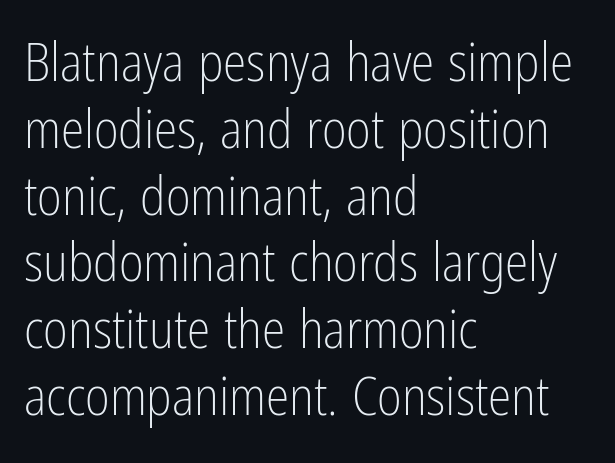
Has an underline been added? It has not. Nothing unusual about the tracking: characters are spaced as the font intends. The face used here is a sans, in the tradition of grotesques and geometrics. Line spacing here is normal.
